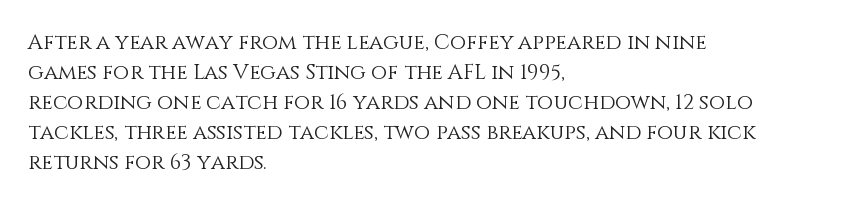
{"italic": "no", "bold": "no", "underline": "no", "align": "left", "line_spacing": "normal", "line_spacing_ratio": 1.43, "letter_spacing": "normal", "letter_spacing_em": 0.0, "glyph_px": 21}
